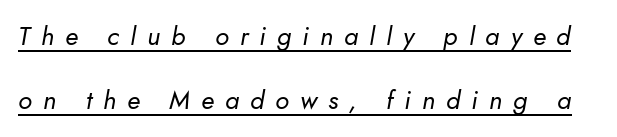
Q: Is the text bold? A: No.
Q: Is the text italic (slanted)? A: Yes, it leans right by about 10 degrees.
Q: Is the text underlined? A: Yes.
Q: Is the spacing between letters normal or unusually wide? A: Unusually wide.
Q: Is the spacing between lines tight, normal or loose? A: Loose.
